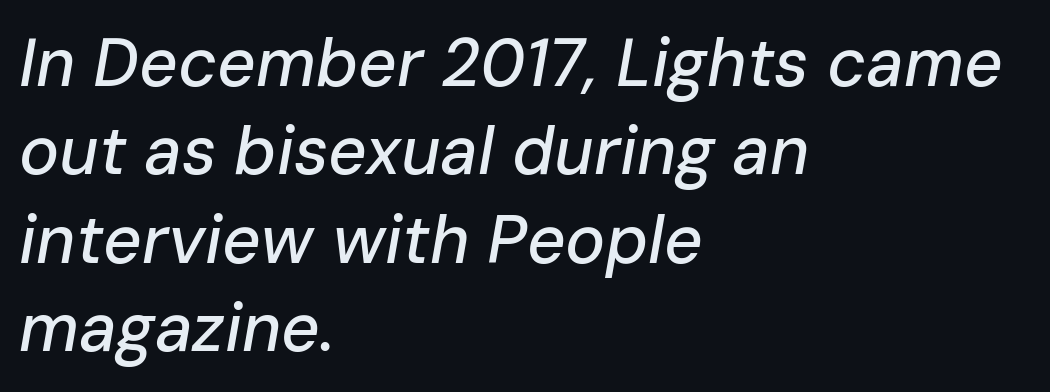
{"italic": "yes", "lean": "right", "slant_degrees": 10, "width": "normal", "stroke_contrast": "low", "x_height": "medium", "monospaced": "no", "underline": "no", "align": "left", "line_spacing": "normal", "line_spacing_ratio": 1.32, "letter_spacing": "normal", "letter_spacing_em": 0.0, "glyph_px": 67}
